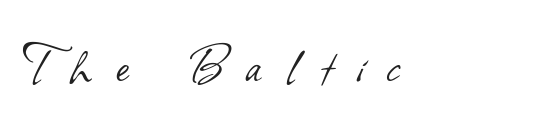
Q: Is the text bold? A: No.
Q: Is the typeface a serif or a sans-serif typeface? A: Sans-serif.
Q: Is the text underlined? A: No.
Q: Is the spacing between letters normal or unusually wide? A: Unusually wide.
Q: Width (condensed, normal, or wide)? A: Normal.
Q: Stroke contrast? A: Low.
Q: x-height? A: Small.
Q: Monospaced? A: No.
